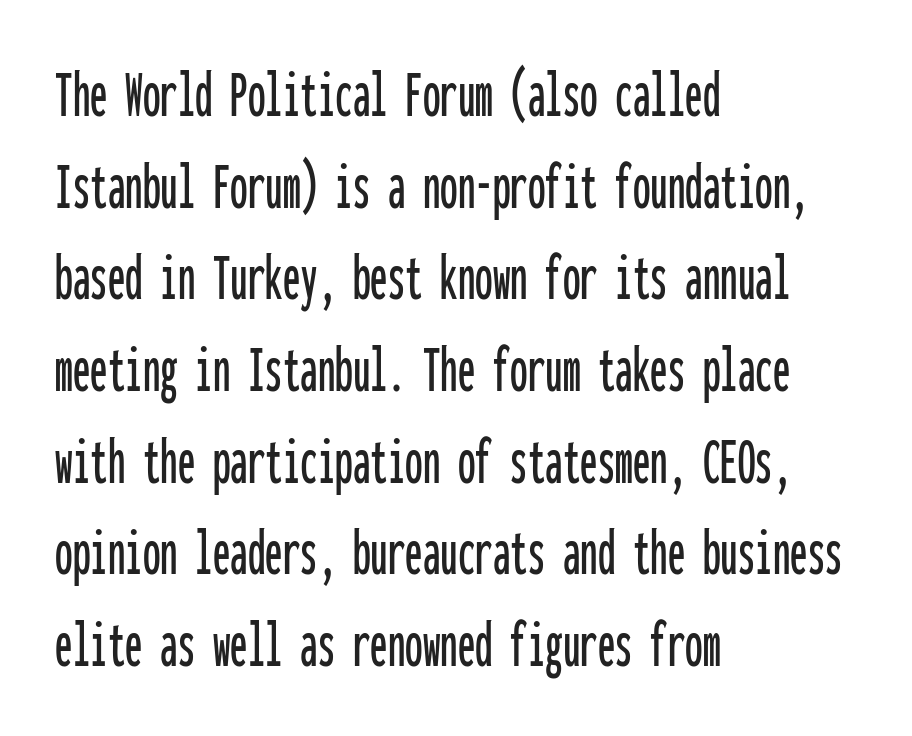
{"serif": "no", "italic": "no", "width": "condensed", "stroke_contrast": "low", "x_height": "medium", "monospaced": "yes", "underline": "no", "align": "left", "line_spacing": "normal", "line_spacing_ratio": 1.31, "letter_spacing": "normal", "letter_spacing_em": 0.0, "glyph_px": 70}
